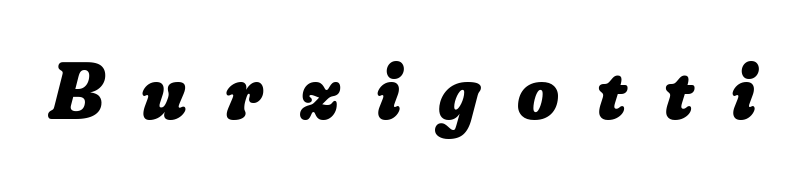
The image shows 80 px heavy type, italic (leaning right); set unusually wide letter spacing (+0.47 em), not underlined; low stroke contrast and a small x-height.
